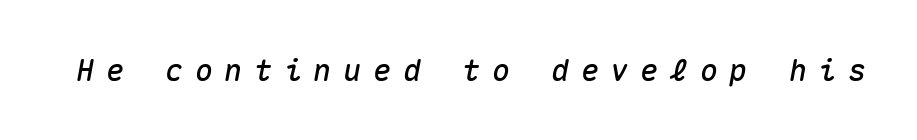
Q: Is the text italic (slanted)? A: Yes, it leans right by about 10 degrees.
Q: Is the text underlined? A: No.
Q: Is the spacing between letters normal or unusually wide? A: Unusually wide.
Q: Width (condensed, normal, or wide)? A: Normal.
Q: Stroke contrast? A: Medium.
Q: x-height? A: Medium.
Q: Monospaced? A: Yes.
